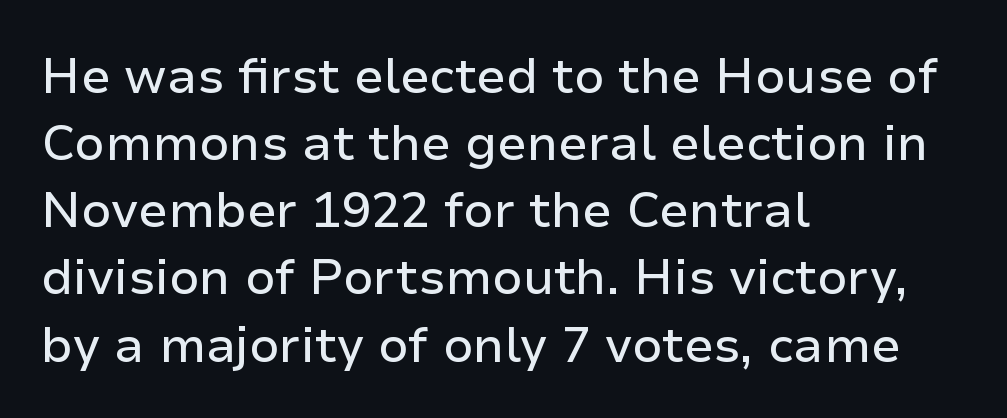
The image shows 49 px sans-serif type, upright; set left-aligned, normal line spacing (1.37x), normal letter spacing, not underlined; low stroke contrast and a medium x-height.
